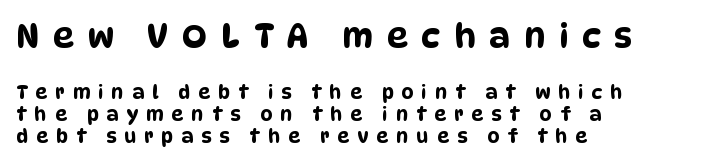
The image shows 33 px condensed sans-serif type; set left-aligned, tight line spacing (1.15x), unusually wide letter spacing (+0.42 em), not underlined; the first (top) block is 1.74x larger; low stroke contrast and a large x-height.
